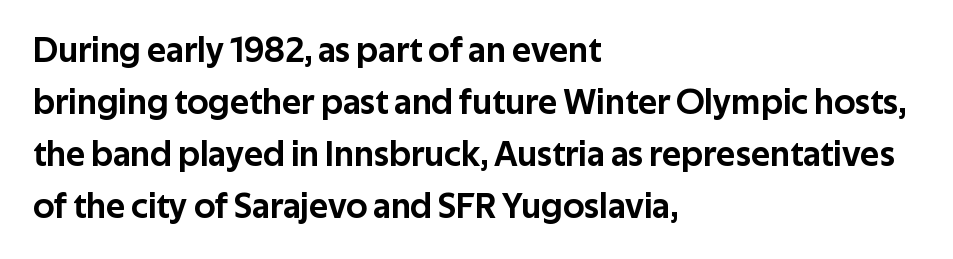
Q: Is the text italic (slanted)? A: No, it is upright.
Q: Is the typeface a serif or a sans-serif typeface? A: Sans-serif.
Q: Is the text underlined? A: No.
Q: How is the paragraph aligned? A: Left-aligned.
Q: Is the spacing between letters normal or unusually wide? A: Normal.
Q: Is the spacing between lines tight, normal or loose? A: Normal.
Q: Width (condensed, normal, or wide)? A: Normal.
Q: Stroke contrast? A: Low.
Q: x-height? A: Medium.
Q: Monospaced? A: No.
